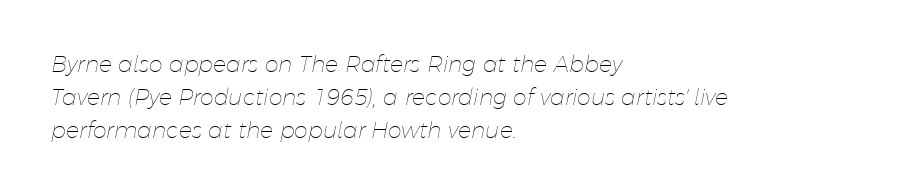
The image shows 22 px text type, italic (leaning right); set left-aligned, normal line spacing (1.49x), normal letter spacing, not underlined.
